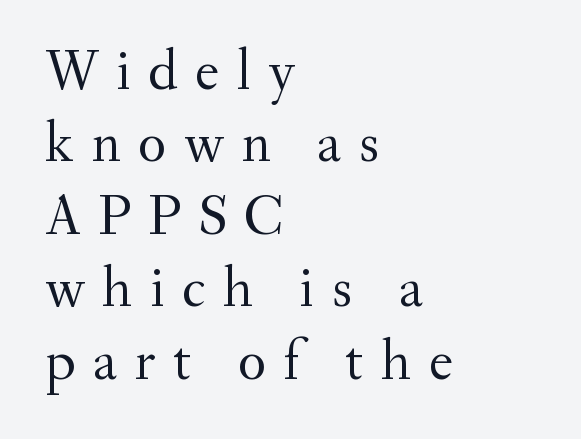
Font category for this specimen: serif. Is the type heavy? It reads as light-to-regular instead. A bare baseline throughout the passage. The font's upright variant was chosen for this text. Glyph-to-glyph distance is far greater than everyday printed text.
